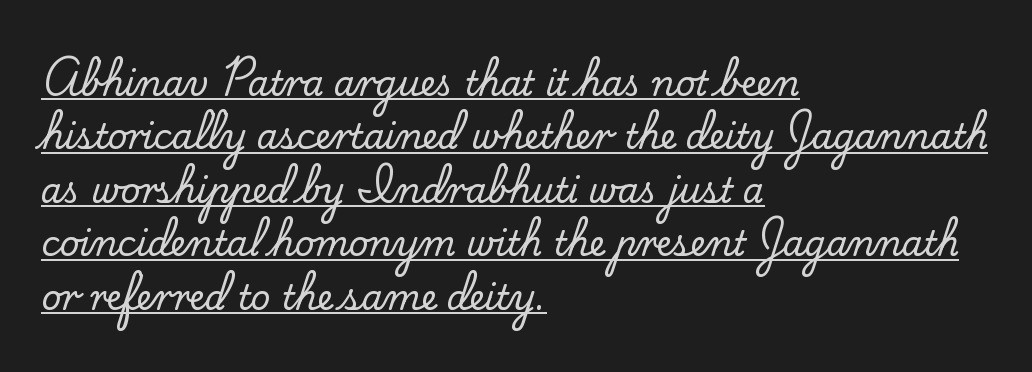
{"serif": "yes", "width": "normal", "stroke_contrast": "low", "x_height": "small", "monospaced": "no", "underline": "yes", "align": "left", "line_spacing": "normal", "line_spacing_ratio": 1.57, "letter_spacing": "normal", "letter_spacing_em": 0.0, "glyph_px": 34}
